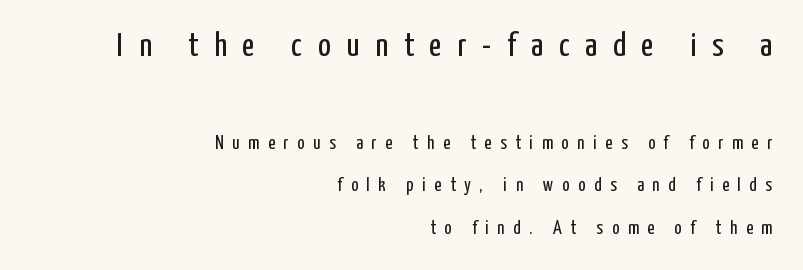
Each letter keeps its own natural width here, so spacing adapts to shape. Notice how the stems are strictly vertical — no italics here. The block sitting higher on the canvas is the one with enlarged characters. Words float on clear page, feet unadorned. No heavy texture on the line: the type isn't bold.
